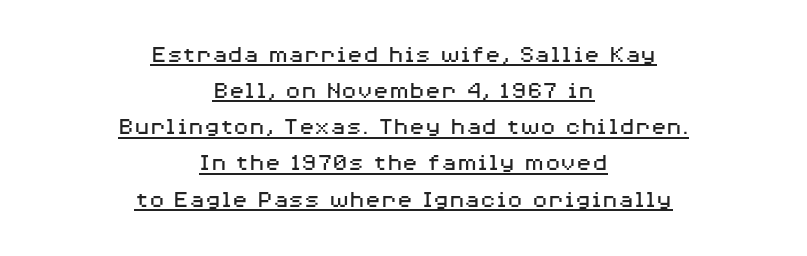
{"italic": "no", "bold": "no", "underline": "yes", "align": "center", "line_spacing": "normal", "line_spacing_ratio": 1.39, "letter_spacing": "normal", "letter_spacing_em": 0.0, "glyph_px": 26}
